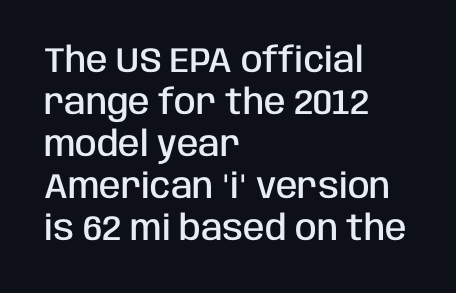
Weight check: semibold — heavier than regular, not quite bold. The rendering uses natural spacing where letterforms have individual widths. It's the straight-up-and-down kind of type. Horizontally, the lines are justified to the leading edge only. A typesetter would call this zero additional tracking. Type without underlining.
